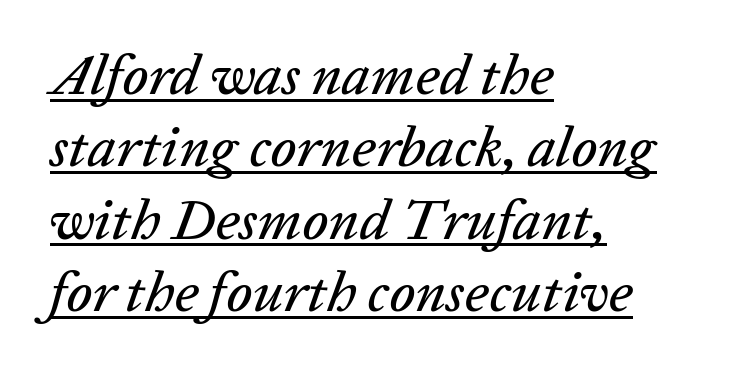
Q: Is the text italic (slanted)? A: Yes, it leans right by about 20 degrees.
Q: Is the text underlined? A: Yes.
Q: How is the paragraph aligned? A: Left-aligned.
Q: Is the spacing between letters normal or unusually wide? A: Normal.
Q: Is the spacing between lines tight, normal or loose? A: Normal.
Q: Width (condensed, normal, or wide)? A: Normal.
Q: Stroke contrast? A: Low.
Q: x-height? A: Medium.
Q: Monospaced? A: No.
